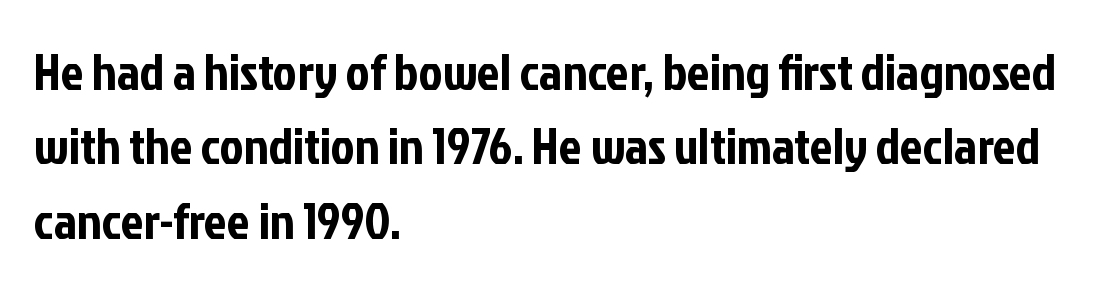
The characters display no serif detailing; their extremities are plain. Notice how the passage keeps a crisp vertical edge on the left only. Note the varied advance widths — an 'i' is clearly narrower than an 'm'. Notice how the stems are strictly vertical — no italics here.
